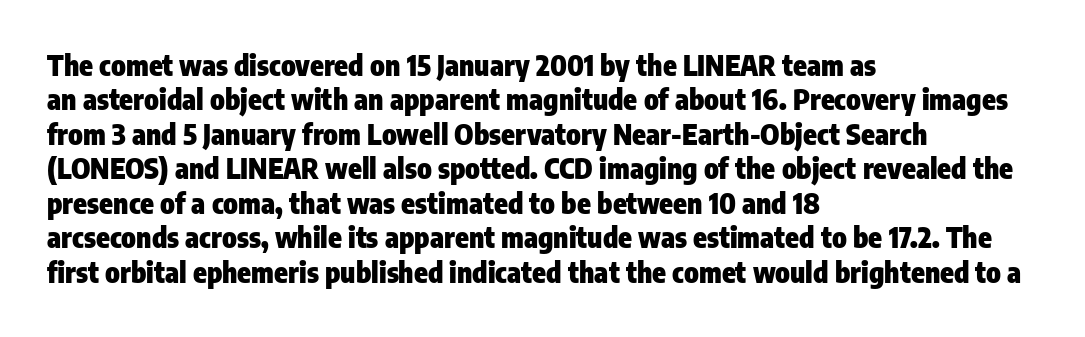
The image shows 28 px heavy, condensed sans-serif type, upright; set left-aligned, line spacing 1.23x, normal letter spacing, not underlined; low stroke contrast and a medium x-height.
